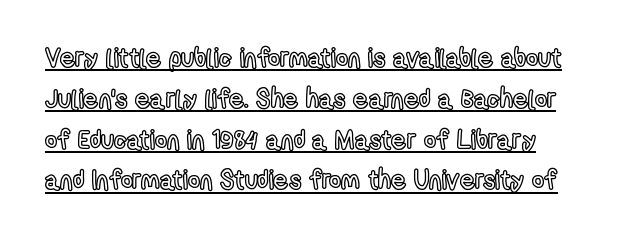
{"italic": "no", "underline": "yes", "line_spacing": "normal", "line_spacing_ratio": 1.57, "letter_spacing": "normal", "letter_spacing_em": 0.0, "glyph_px": 26}
